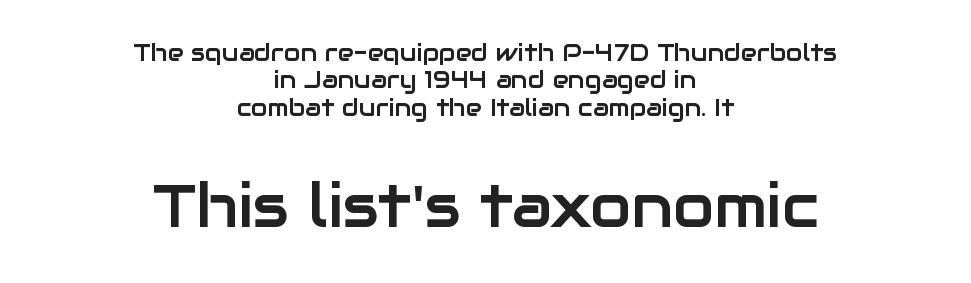
Closely set lines give the paragraph a compact silhouette. Nothing sits at the stroke ends, so this counts as sans-serif. Caption: multi-line text, centered on the measure. The glyphs are unaccompanied by any horizontal stroke below them.
